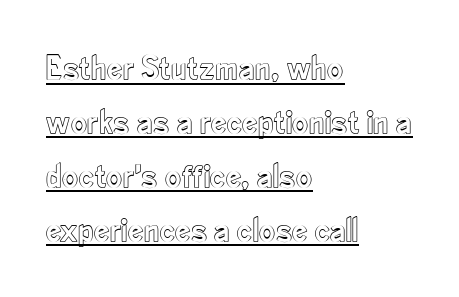
{"italic": "no", "width": "condensed", "x_height": "small", "monospaced": "no", "underline": "yes", "align": "left", "line_spacing": "normal", "line_spacing_ratio": 1.54, "letter_spacing": "normal", "letter_spacing_em": 0.0, "glyph_px": 35}
